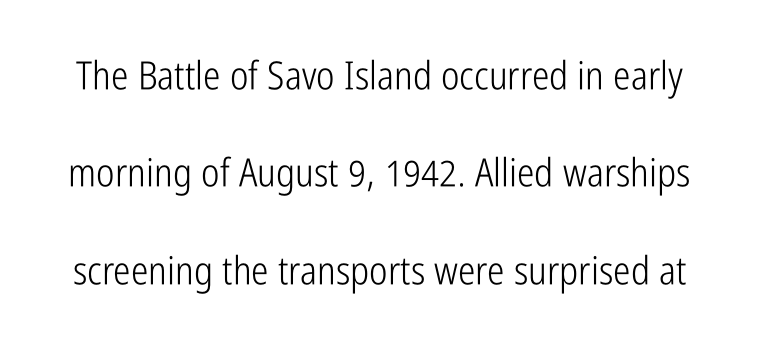
The space between consecutive lines is lavish. Rendered with straight, roman letterforms. Here the designer chose a conventional face with non-uniform glyph widths. Stems and bowls with no extra thickness — not bold.
